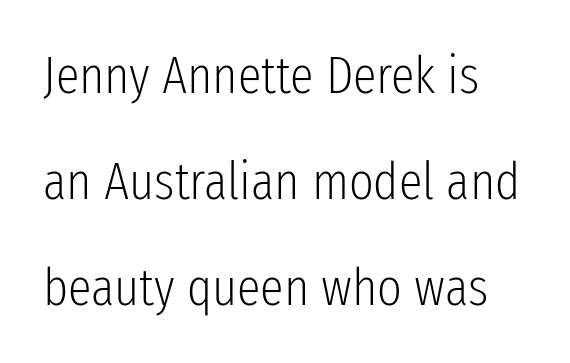
The strokes are not fattened; the text isn't bold. The block of text is sparse from top to bottom, with ample space between rows. Does extra space separate the letters? No, they use regular spacing. Any mark beneath the type? The region is blank.
